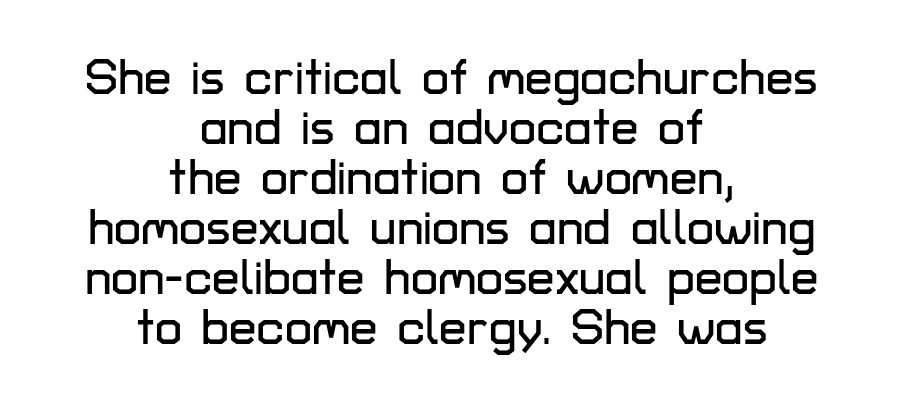
The image shows 49 px sans-serif type, upright; set centered, tight line spacing (1.02x), normal letter spacing, not underlined; low stroke contrast and a medium x-height.
